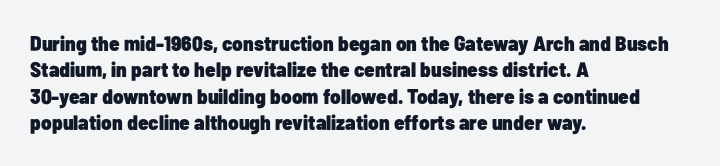
{"italic": "no", "bold": "yes", "underline": "no", "align": "left", "line_spacing": "normal", "line_spacing_ratio": 1.26, "letter_spacing": "normal", "letter_spacing_em": 0.0, "glyph_px": 21}
